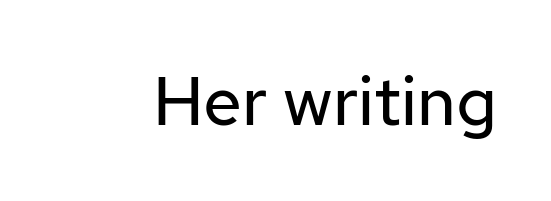
Q: Is the text bold? A: No.
Q: Is the text italic (slanted)? A: No, it is upright.
Q: Is the typeface a serif or a sans-serif typeface? A: Sans-serif.
Q: Is the text underlined? A: No.
Q: Is the spacing between letters normal or unusually wide? A: Normal.
Q: Width (condensed, normal, or wide)? A: Normal.
Q: Stroke contrast? A: Low.
Q: x-height? A: Medium.
Q: Monospaced? A: No.
